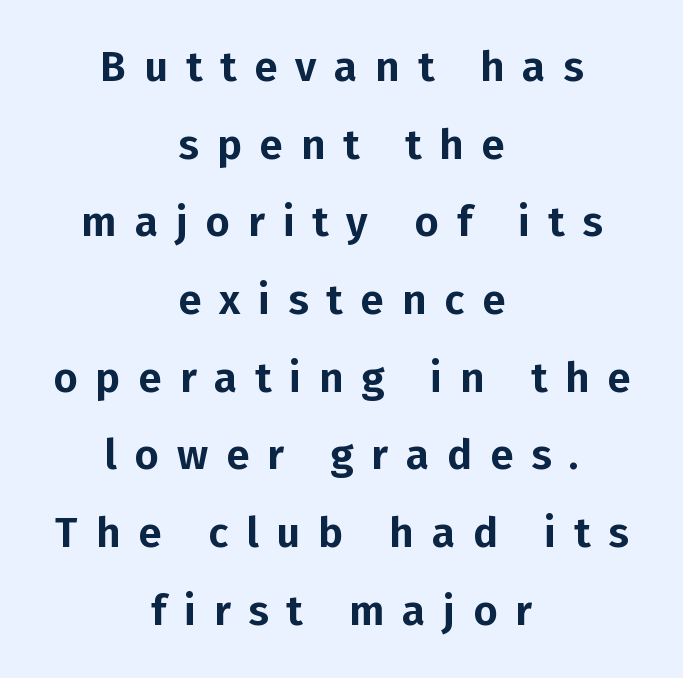
The image shows 42 px sans-serif type, upright; set centered, line spacing 1.85x, unusually wide letter spacing (+0.43 em), not underlined; low stroke contrast and a medium x-height.
